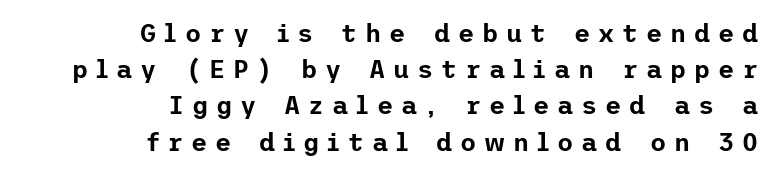
Q: Is the text italic (slanted)? A: No, it is upright.
Q: Is the text underlined? A: No.
Q: How is the paragraph aligned? A: Right-aligned.
Q: Is the spacing between letters normal or unusually wide? A: Unusually wide.
Q: Is the spacing between lines tight, normal or loose? A: Normal.
